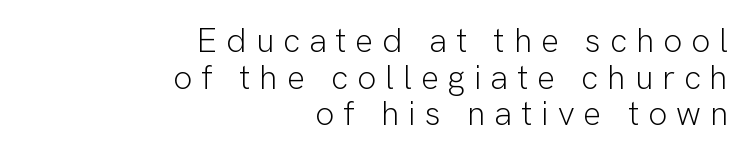
{"serif": "no", "italic": "no", "bold": "no", "weight": "light", "width": "normal", "stroke_contrast": "low", "x_height": "medium", "monospaced": "no", "underline": "no", "align": "right", "line_spacing": "tight", "line_spacing_ratio": 1.08, "letter_spacing": "wide", "letter_spacing_em": 0.26, "glyph_px": 34}
